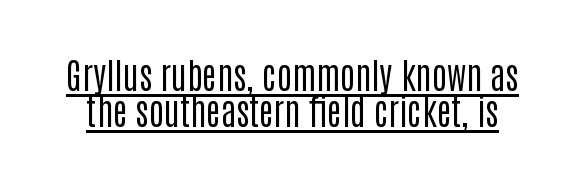
The image shows 35 px regular-weight, condensed sans-serif type, upright; set tight line spacing (1.02x), normal letter spacing, underlined; low stroke contrast and a large x-height.
